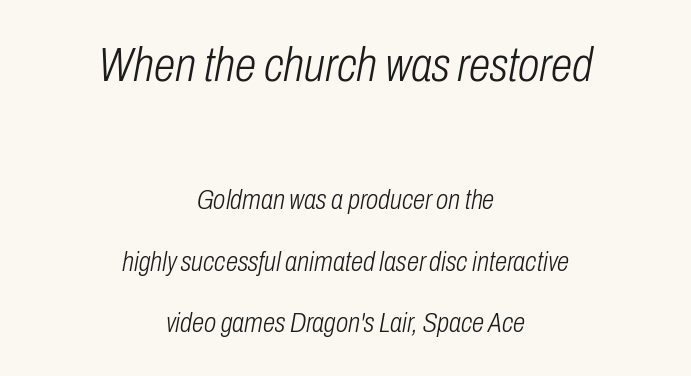
Q: Is the text bold? A: No.
Q: Is the text italic (slanted)? A: Yes, it leans right by about 10 degrees.
Q: Is the text underlined? A: No.
Q: How is the paragraph aligned? A: Centered.
Q: Is the spacing between letters normal or unusually wide? A: Normal.
Q: Is the spacing between lines tight, normal or loose? A: Loose.
Q: Which block of text is set in a larger size, the first (top) or the second (bottom)? A: The first (top) one.
Q: Width (condensed, normal, or wide)? A: Condensed.
Q: Stroke contrast? A: Low.
Q: x-height? A: Medium.
Q: Monospaced? A: No.
